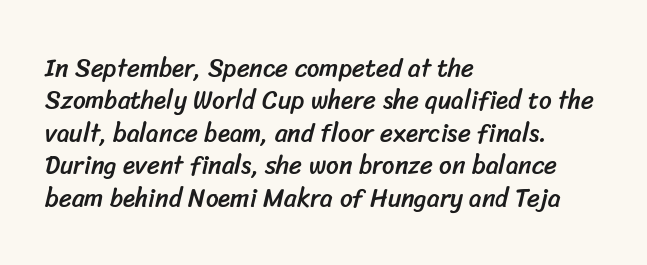
Q: Is the text underlined? A: No.
Q: How is the paragraph aligned? A: Left-aligned.
Q: Is the spacing between letters normal or unusually wide? A: Normal.
Q: Is the spacing between lines tight, normal or loose? A: Normal.
